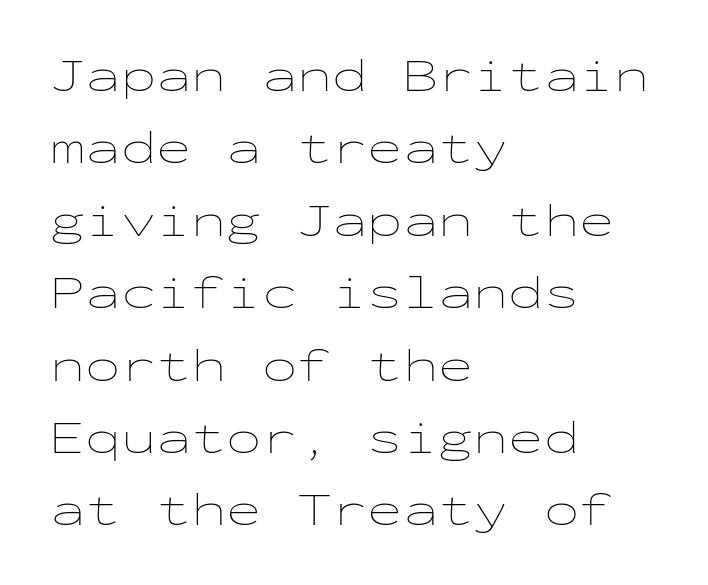
The paragraph has a hard left edge and a soft right edge. Students, observe: this is what conventionally led text looks like. Anything drawn beneath the words? Only blank space. A quiet, ordinary-to-light weight characterises the typeface. Spacing verdict: monospaced, one width for all characters. These lines keep a tight, regular rhythm from letter to letter.
